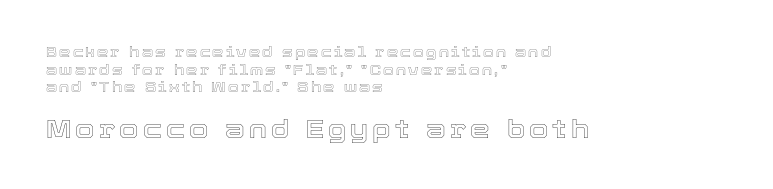
The image shows 25 px text type, upright; set left-aligned, normal line spacing (1.26x), not underlined; the second (bottom) block is 1.79x larger.
